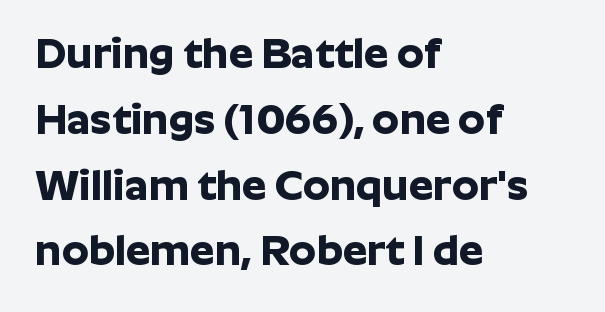
Q: Is the text bold? A: Yes.
Q: Is the text italic (slanted)? A: No, it is upright.
Q: Is the typeface a serif or a sans-serif typeface? A: Sans-serif.
Q: Is the text underlined? A: No.
Q: How is the paragraph aligned? A: Left-aligned.
Q: Is the spacing between letters normal or unusually wide? A: Normal.
Q: Is the spacing between lines tight, normal or loose? A: Normal.
Q: Width (condensed, normal, or wide)? A: Normal.
Q: Stroke contrast? A: Low.
Q: x-height? A: Medium.
Q: Monospaced? A: No.
